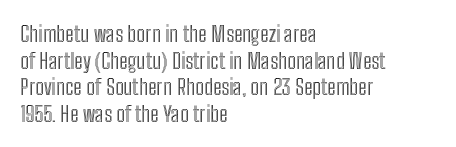
A student would call this left alignment; a typographer would say flush left, rag right. Nobody touched the tracking dial on this one. Tall strokes in this sample are plumb rather than angled. Descenders are the only things crossing below the line.
